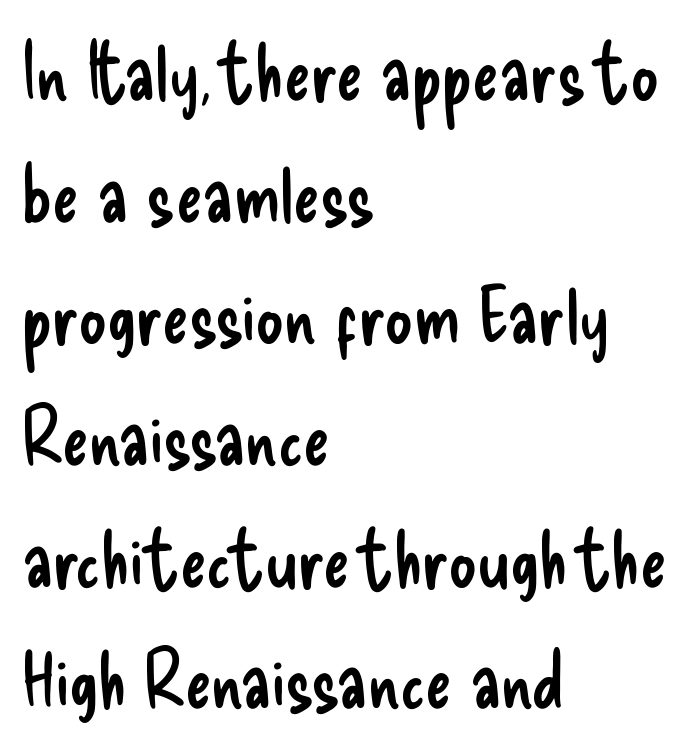
Q: Is the text bold? A: No.
Q: Is the text italic (slanted)? A: No, it is upright.
Q: Is the typeface a serif or a sans-serif typeface? A: Sans-serif.
Q: Is the text underlined? A: No.
Q: How is the paragraph aligned? A: Left-aligned.
Q: Is the spacing between letters normal or unusually wide? A: Normal.
Q: Is the spacing between lines tight, normal or loose? A: Normal.
Q: Width (condensed, normal, or wide)? A: Condensed.
Q: Stroke contrast? A: Low.
Q: x-height? A: Small.
Q: Monospaced? A: No.
